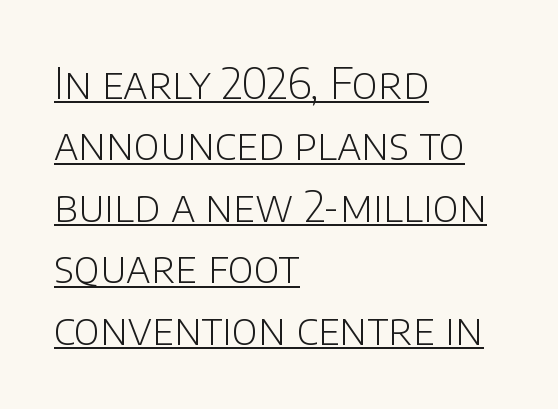
{"serif": "no", "italic": "no", "bold": "no", "weight": "light", "width": "normal", "stroke_contrast": "low", "x_height": "large", "monospaced": "no", "underline": "yes", "align": "left", "line_spacing": "normal", "line_spacing_ratio": 1.43, "letter_spacing": "normal", "letter_spacing_em": 0.0, "glyph_px": 43}
